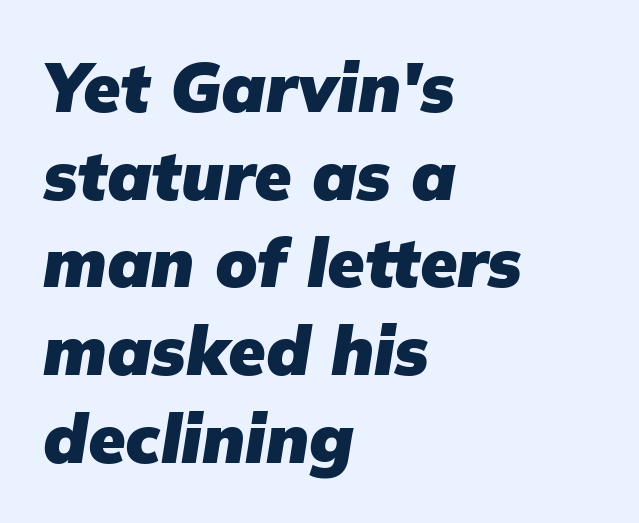
{"italic": "yes", "lean": "right", "slant_degrees": 9, "bold": "yes", "weight": "heavy", "width": "normal", "stroke_contrast": "low", "x_height": "medium", "monospaced": "no", "underline": "no", "align": "left", "line_spacing": "normal", "line_spacing_ratio": 1.29, "letter_spacing": "normal", "letter_spacing_em": 0.0, "glyph_px": 68}
